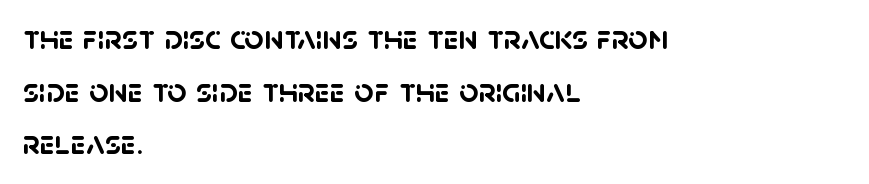
Q: Is the text bold? A: Yes.
Q: Is the typeface a serif or a sans-serif typeface? A: Sans-serif.
Q: Is the text underlined? A: No.
Q: How is the paragraph aligned? A: Left-aligned.
Q: Is the spacing between letters normal or unusually wide? A: Normal.
Q: Is the spacing between lines tight, normal or loose? A: Normal.
Q: Width (condensed, normal, or wide)? A: Normal.
Q: Stroke contrast? A: Low.
Q: x-height? A: Large.
Q: Monospaced? A: No.
